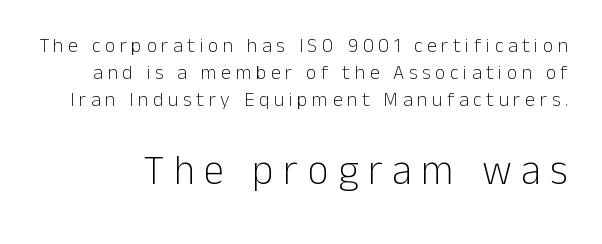
Anything drawn beneath the words? Only blank space. The second block has been scaled up relative to the first. Display-style spreading of the glyphs; the letterfit is very open. Leading matches the norm, producing a regular column. Grotesque or geometric, the face here clearly has no serifs.
